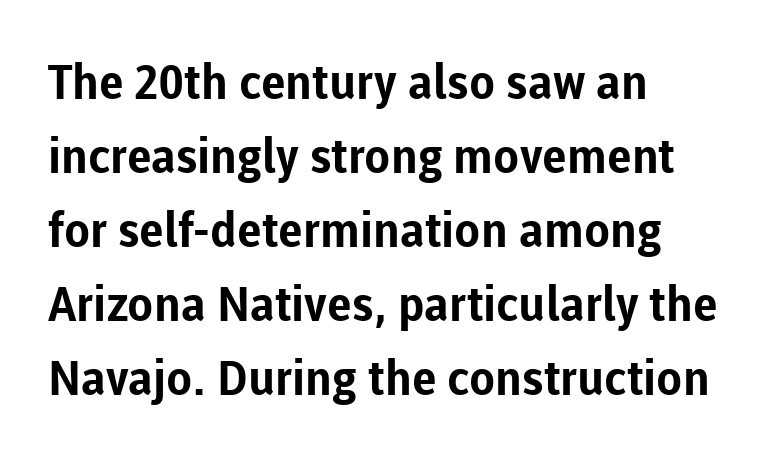
The image shows 48 px bold sans-serif type, upright; set left-aligned, normal line spacing (1.54x), normal letter spacing, not underlined; low stroke contrast and a medium x-height.
